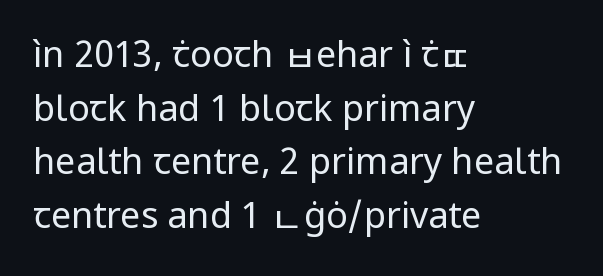
Q: Is the text bold? A: No.
Q: Is the text italic (slanted)? A: No, it is upright.
Q: Is the typeface a serif or a sans-serif typeface? A: Sans-serif.
Q: Is the text underlined? A: No.
Q: How is the paragraph aligned? A: Left-aligned.
Q: Is the spacing between letters normal or unusually wide? A: Normal.
Q: Is the spacing between lines tight, normal or loose? A: Normal.
Q: Width (condensed, normal, or wide)? A: Normal.
Q: Stroke contrast? A: Low.
Q: x-height? A: Medium.
Q: Monospaced? A: No.
